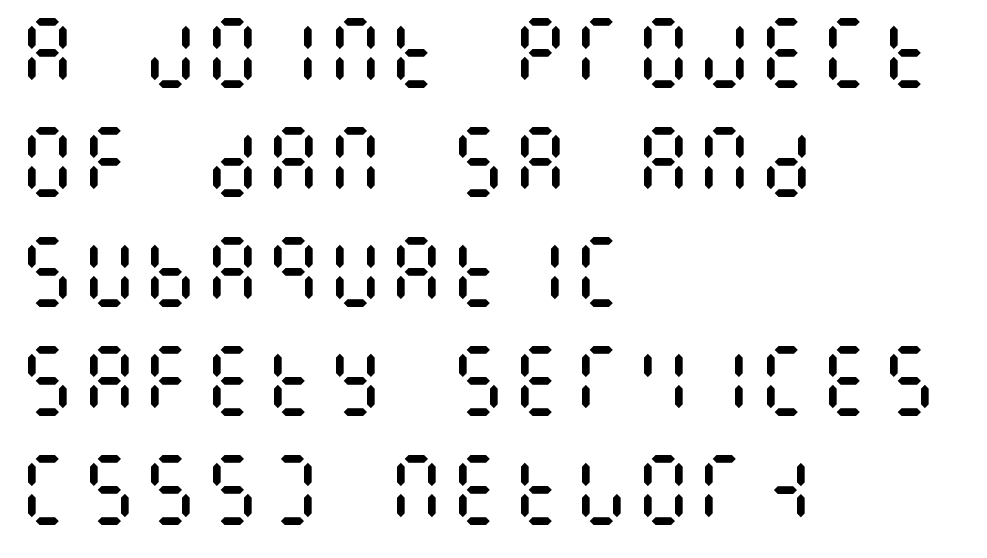
Q: Is the text bold? A: No.
Q: Is the text italic (slanted)? A: No, it is upright.
Q: Is the text underlined? A: No.
Q: How is the paragraph aligned? A: Left-aligned.
Q: Is the spacing between letters normal or unusually wide? A: Normal.
Q: Is the spacing between lines tight, normal or loose? A: Normal.
Q: Width (condensed, normal, or wide)? A: Condensed.
Q: Stroke contrast? A: Medium.
Q: x-height? A: Large.
